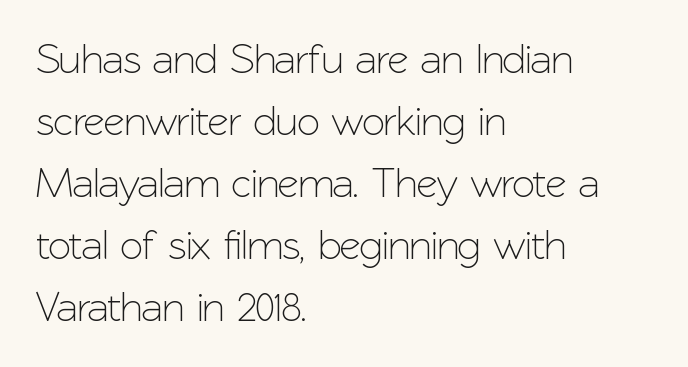
The image shows 41 px sans-serif type, upright; set left-aligned, normal line spacing (1.51x), normal letter spacing, not underlined; low stroke contrast and a medium x-height.
